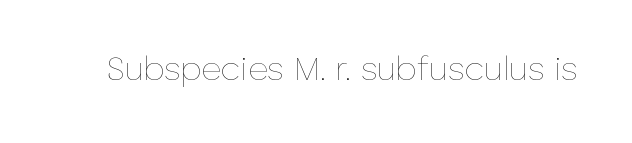
Q: Is the text bold? A: No.
Q: Is the text italic (slanted)? A: No, it is upright.
Q: Is the text underlined? A: No.
Q: Is the spacing between letters normal or unusually wide? A: Normal.
Q: Width (condensed, normal, or wide)? A: Normal.
Q: Stroke contrast? A: Low.
Q: x-height? A: Medium.
Q: Monospaced? A: No.
